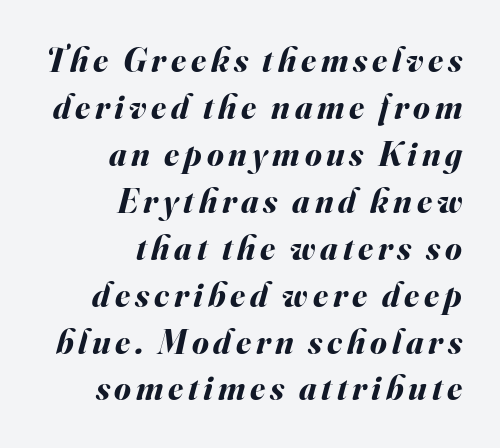
{"italic": "yes", "lean": "right", "slant_degrees": 16, "bold": "yes", "weight": "bold", "width": "normal", "stroke_contrast": "medium", "x_height": "small", "monospaced": "no", "underline": "no", "align": "right", "line_spacing": "normal", "line_spacing_ratio": 1.38, "glyph_px": 34}
